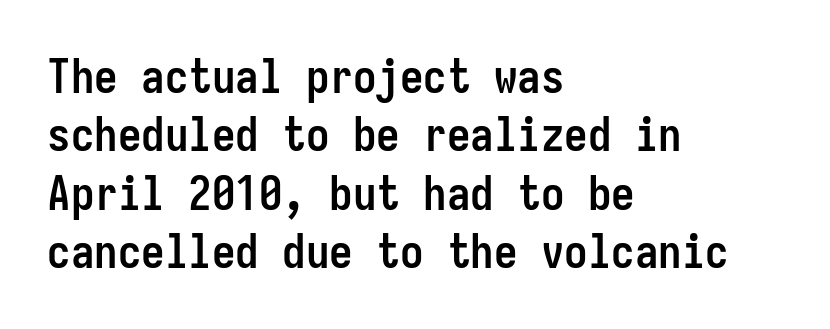
These lines are set flush left with a ragged right edge. Descenders are the only things crossing below the line. The horizontal fit of the characters is conventional and even. The rendering uses typewriter-style spacing with identical character cells.
